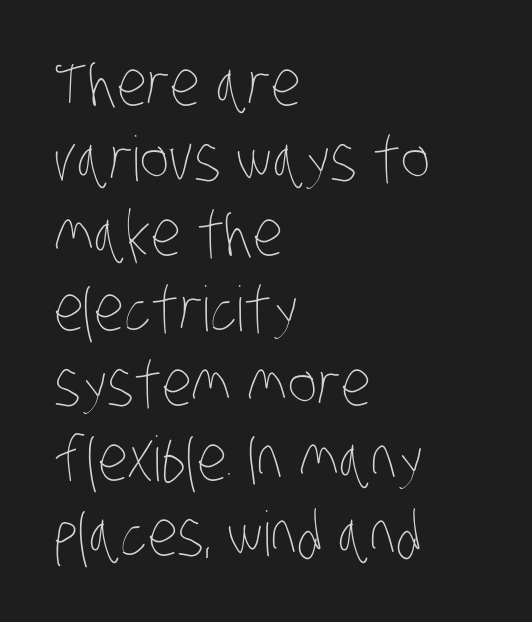
Visually the block forms a straight wall on the left and a jagged coastline on the right. Weight: regular or lighter. The space beneath each line is pristine and unruled. Looks like regular typesetting: each glyph gets only the width it needs. The passage shown has conventional tracking throughout.
